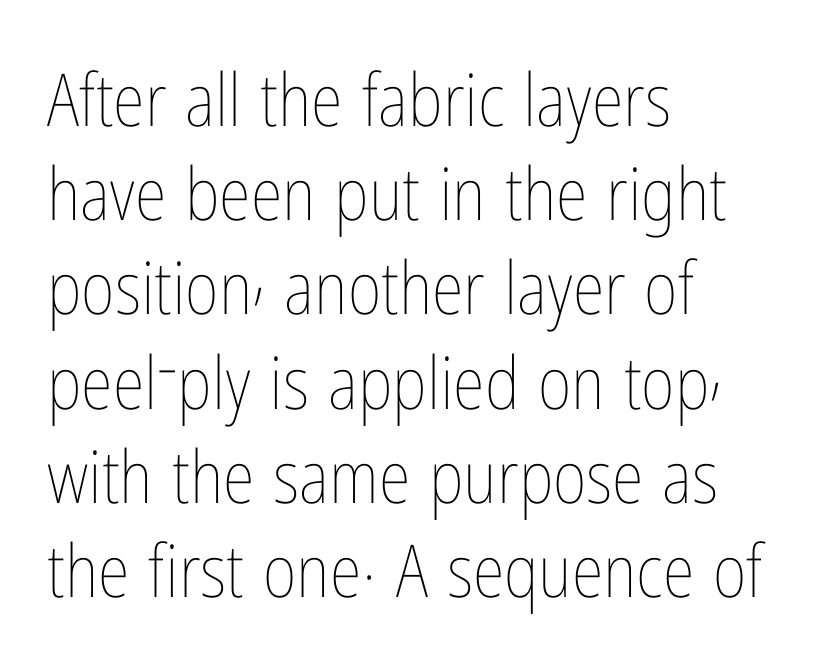
Q: Is the text bold? A: No.
Q: Is the text italic (slanted)? A: No, it is upright.
Q: Is the text underlined? A: No.
Q: How is the paragraph aligned? A: Left-aligned.
Q: Is the spacing between letters normal or unusually wide? A: Normal.
Q: Is the spacing between lines tight, normal or loose? A: Normal.
Q: Width (condensed, normal, or wide)? A: Condensed.
Q: Stroke contrast? A: Low.
Q: x-height? A: Medium.
Q: Monospaced? A: No.
